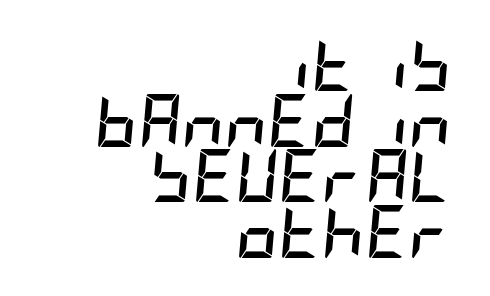
The image shows 53 px semibold, condensed type, italic (leaning right); set right-aligned, tight line spacing (1.05x), normal letter spacing, not underlined; low stroke contrast and a large x-height.
